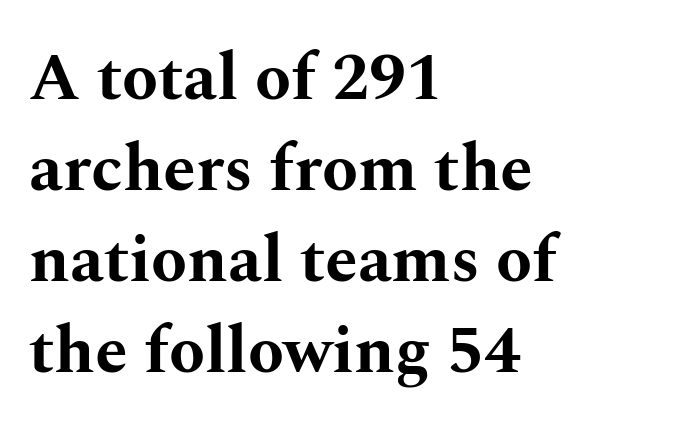
Q: Is the text bold? A: Yes.
Q: Is the text italic (slanted)? A: No, it is upright.
Q: Is the typeface a serif or a sans-serif typeface? A: Serif.
Q: Is the text underlined? A: No.
Q: How is the paragraph aligned? A: Left-aligned.
Q: Is the spacing between letters normal or unusually wide? A: Normal.
Q: Is the spacing between lines tight, normal or loose? A: Normal.
Q: Width (condensed, normal, or wide)? A: Wide.
Q: Stroke contrast? A: Medium.
Q: x-height? A: Medium.
Q: Monospaced? A: No.
